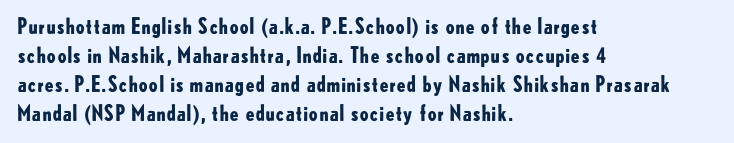
The lines are quadded left. These lines keep a tight, regular rhythm from letter to letter. The gap between lines stays unmarked. It's the straight-up-and-down kind of type. The rendering uses a moderate line-height, typical for paragraphs. Pretty heavy lettering here — definitely bold.
